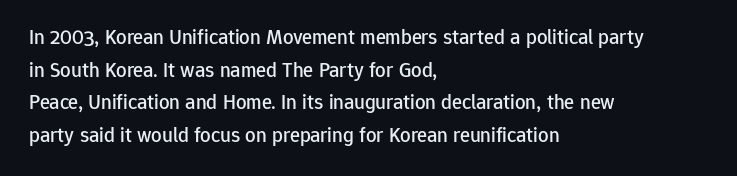
The line-height multiplier appears to be the usual default. Posture: straight, roman, zero tilt. This sample uses plain, unmodified letter spacing. No word sits above an underline.
